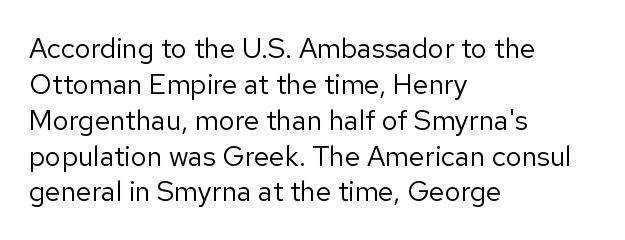
The image shows 28 px regular-weight sans-serif type, upright; set left-aligned, normal line spacing (1.28x), normal letter spacing, not underlined; low stroke contrast and a medium x-height.
